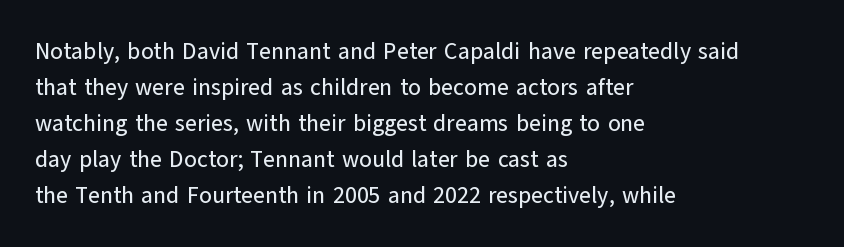
Q: Is the text italic (slanted)? A: No, it is upright.
Q: Is the text underlined? A: No.
Q: How is the paragraph aligned? A: Left-aligned.
Q: Is the spacing between letters normal or unusually wide? A: Normal.
Q: Is the spacing between lines tight, normal or loose? A: Normal.
